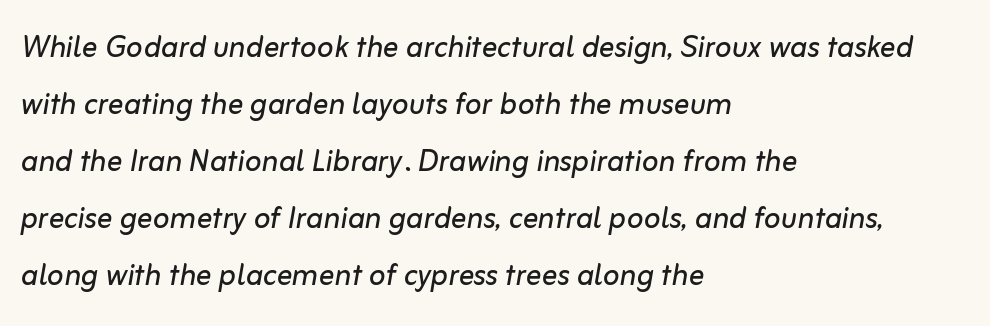
The image shows 39 px regular-weight type, italic (leaning right); set left-aligned, normal line spacing (1.46x), normal letter spacing, not underlined; low stroke contrast and a medium x-height.
